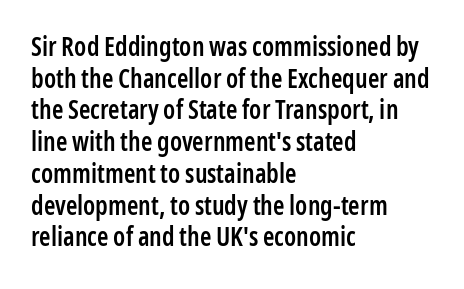
Each row of text sits above clean, open space. Typesetter's note: demi weight, one step under bold. Is the block centered? No — it sits flush against the left margin. Posture: straight, roman, zero tilt. The letterforms sit shoulder to shoulder at normal distance.
